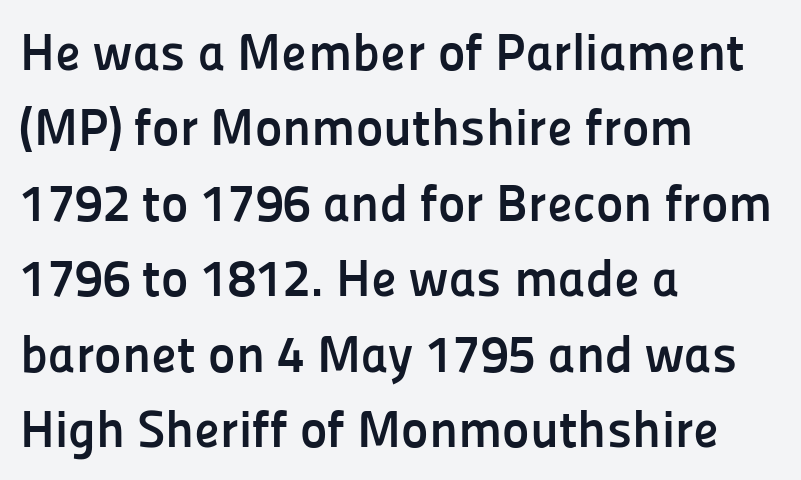
Alignment: flush left. Letters rest on an invisible, unmarked baseline. Varying glyph widths throughout — classic text-font behaviour. Does the leading feel generous? No, just average.
